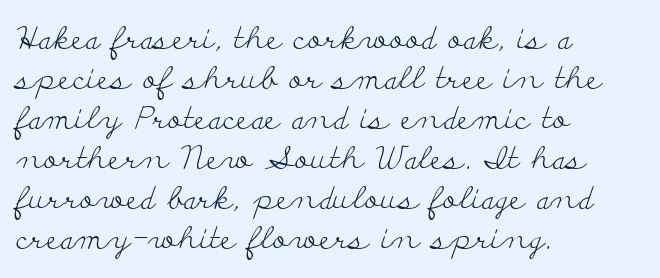
{"serif": "yes", "bold": "no", "weight": "light", "width": "wide", "stroke_contrast": "low", "x_height": "small", "monospaced": "no", "underline": "no", "align": "left", "line_spacing": "normal", "line_spacing_ratio": 1.29, "letter_spacing": "normal", "letter_spacing_em": 0.0, "glyph_px": 31}
